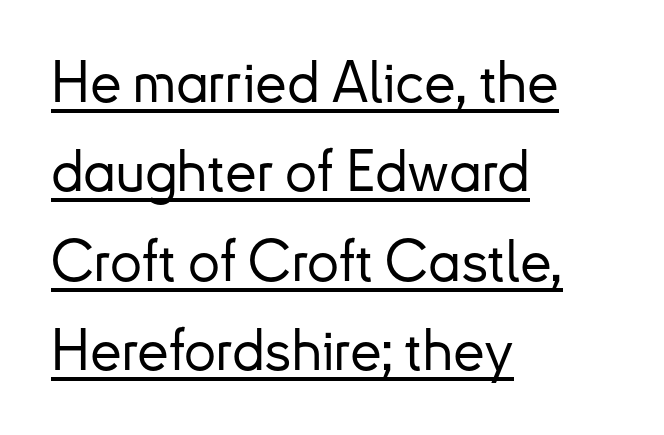
{"serif": "no", "italic": "no", "width": "normal", "stroke_contrast": "low", "x_height": "small", "monospaced": "no", "underline": "yes", "align": "left", "line_spacing": "normal", "line_spacing_ratio": 1.57, "letter_spacing": "normal", "letter_spacing_em": 0.0, "glyph_px": 57}
